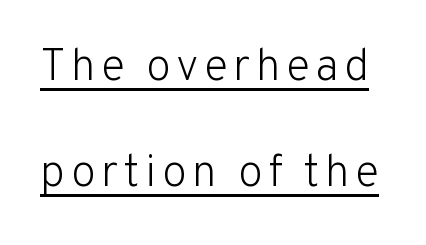
Q: Is the text bold? A: No.
Q: Is the text italic (slanted)? A: No, it is upright.
Q: Is the typeface a serif or a sans-serif typeface? A: Sans-serif.
Q: Is the text underlined? A: Yes.
Q: Is the spacing between lines tight, normal or loose? A: Loose.
Q: Width (condensed, normal, or wide)? A: Normal.
Q: Stroke contrast? A: Low.
Q: x-height? A: Medium.
Q: Monospaced? A: No.
